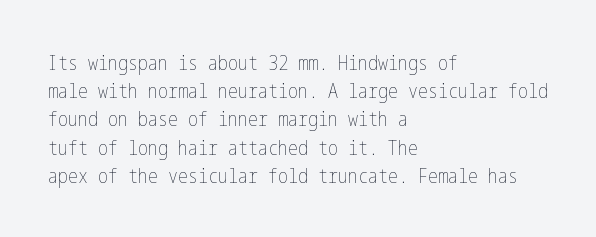
The image shows 20 px text type, upright; set left-aligned, normal line spacing (1.41x), normal letter spacing, not underlined.
